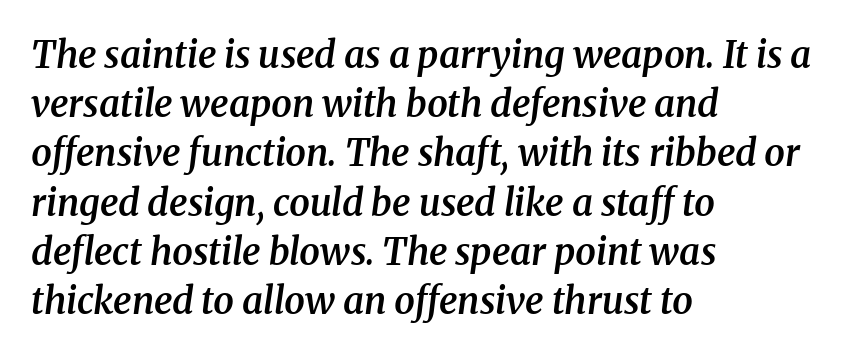
A typesetter would call this proportional, since set widths differ per character. Caption: multi-line text, flush left, ragged right. This sample uses a serif face. Vertically, the passage feels balanced, rows spaced as you'd expect.
